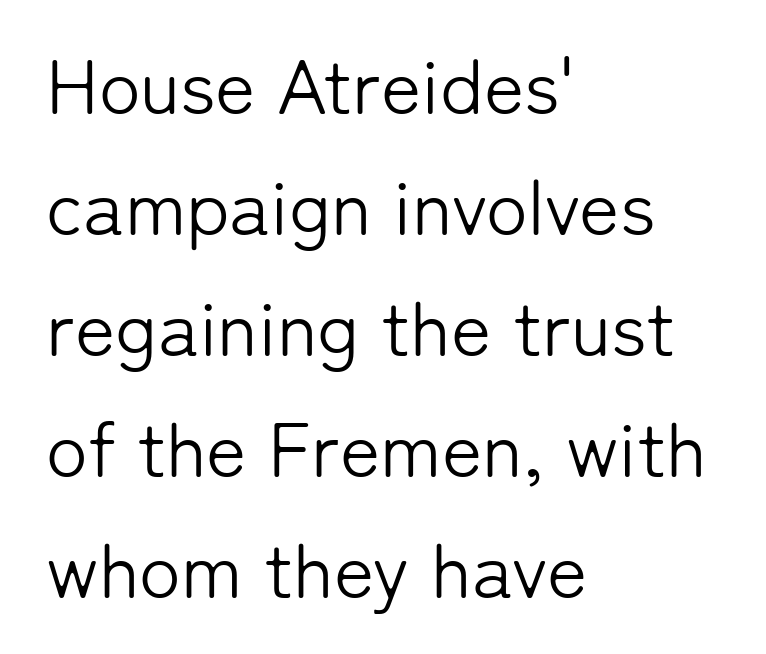
Q: Is the text bold? A: No.
Q: Is the text italic (slanted)? A: No, it is upright.
Q: Is the typeface a serif or a sans-serif typeface? A: Sans-serif.
Q: Is the text underlined? A: No.
Q: How is the paragraph aligned? A: Left-aligned.
Q: Is the spacing between letters normal or unusually wide? A: Normal.
Q: Is the spacing between lines tight, normal or loose? A: Normal.
Q: Width (condensed, normal, or wide)? A: Normal.
Q: Stroke contrast? A: Low.
Q: x-height? A: Medium.
Q: Monospaced? A: No.
